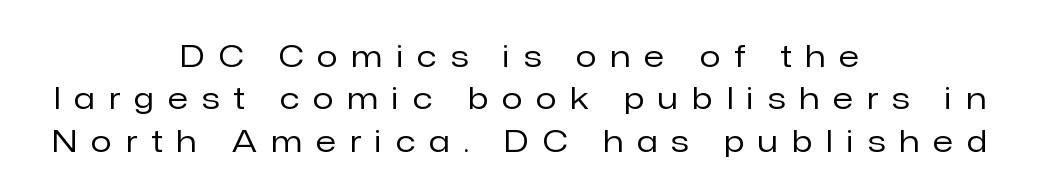
{"serif": "no", "italic": "no", "bold": "no", "weight": "regular", "width": "normal", "stroke_contrast": "low", "x_height": "medium", "monospaced": "no", "underline": "no", "align": "center", "line_spacing": "normal", "line_spacing_ratio": 1.41, "letter_spacing": "wide", "letter_spacing_em": 0.48, "glyph_px": 30}
